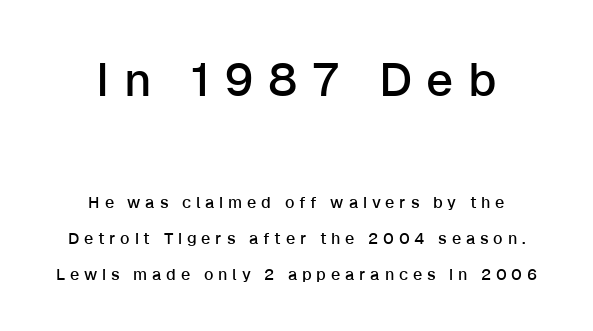
Q: Is the text italic (slanted)? A: No, it is upright.
Q: Is the typeface a serif or a sans-serif typeface? A: Sans-serif.
Q: Is the text underlined? A: No.
Q: How is the paragraph aligned? A: Centered.
Q: Is the spacing between letters normal or unusually wide? A: Unusually wide.
Q: Is the spacing between lines tight, normal or loose? A: Loose.
Q: Which block of text is set in a larger size, the first (top) or the second (bottom)? A: The first (top) one.
Q: Width (condensed, normal, or wide)? A: Normal.
Q: Stroke contrast? A: Low.
Q: x-height? A: Medium.
Q: Monospaced? A: No.
